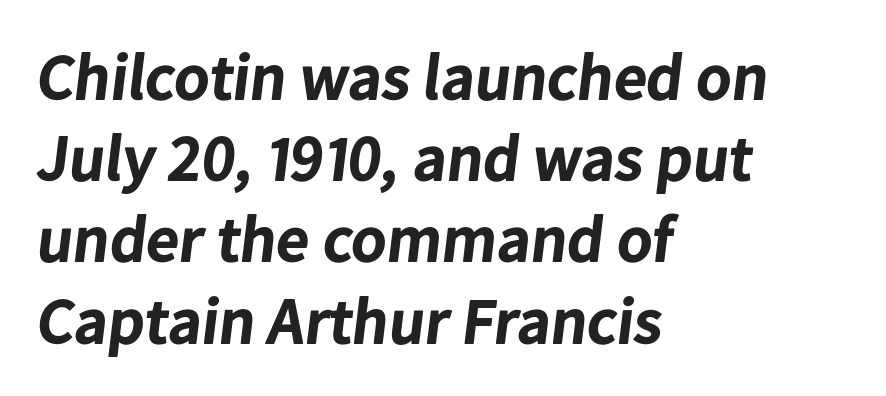
Characters follow at the spacing the type designer built in. Varying glyph widths throughout — classic text-font behaviour. Underline: absent. The passage is arranged the way most books set body copy — flush left. Every letter is thick-stroked: bold, no question.
